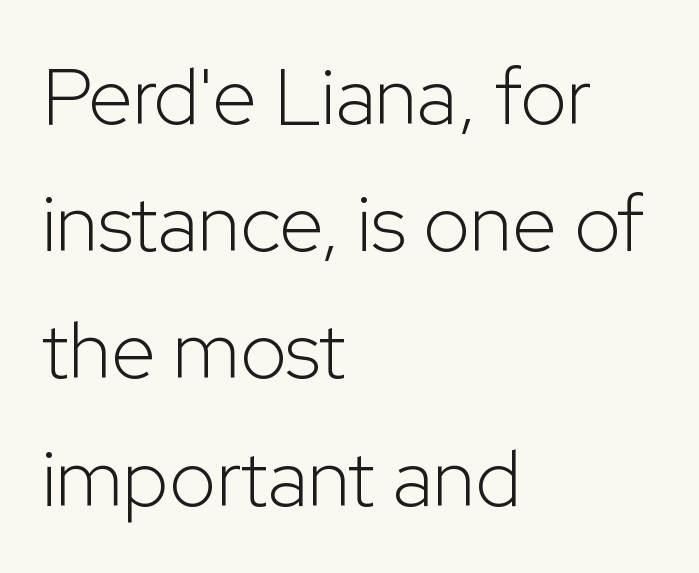
Is there any slant? The stems are plumb. Is this a heavy cut? Hardly; it is regular or lighter. The vertical gap from one line to the next is medium. A typesetter would call this zero additional tracking.
